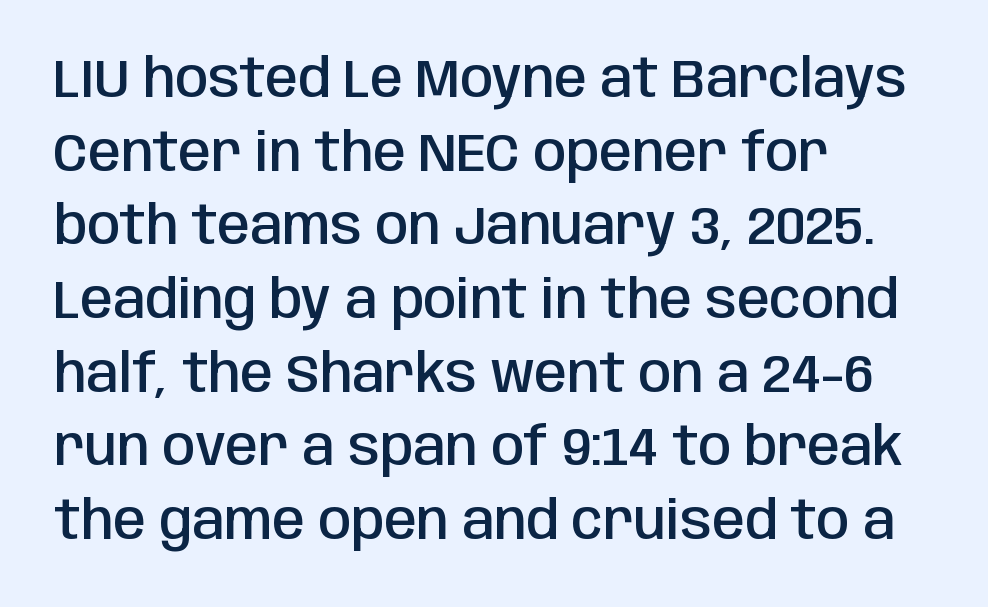
{"serif": "no", "italic": "no", "bold": "semi", "weight": "semibold", "width": "condensed", "stroke_contrast": "low", "x_height": "large", "monospaced": "no", "underline": "no", "align": "left", "line_spacing": "normal", "line_spacing_ratio": 1.39, "letter_spacing": "normal", "letter_spacing_em": 0.0, "glyph_px": 53}
